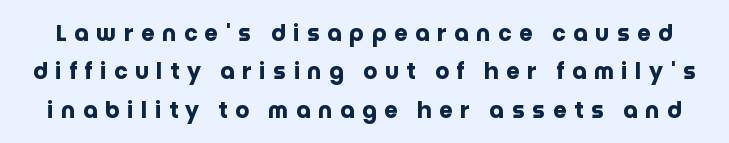
Strokes here are thick enough to call this a true bold. The letters stand straight up with perfectly vertical stems. Glance below the letters and you will spot only blank space. The letters are spread apart with noticeably loose tracking.
